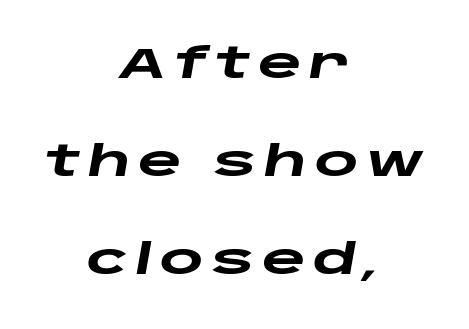
Q: Is the text bold? A: Yes.
Q: Is the text italic (slanted)? A: Yes, it leans right by about 10 degrees.
Q: Is the text underlined? A: No.
Q: How is the paragraph aligned? A: Centered.
Q: Is the spacing between lines tight, normal or loose? A: Loose.
Q: Width (condensed, normal, or wide)? A: Wide.
Q: Stroke contrast? A: Low.
Q: x-height? A: Large.
Q: Monospaced? A: No.
